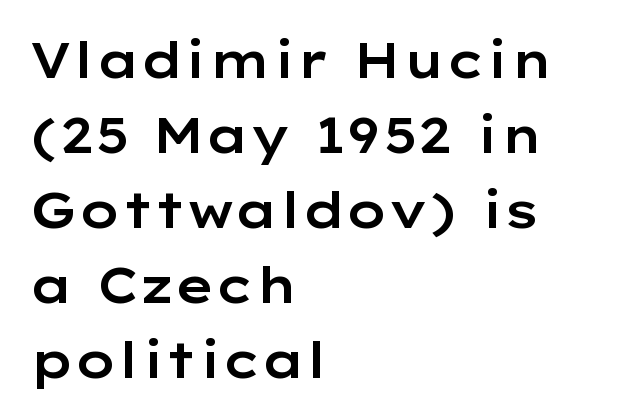
The image shows 49 px wide sans-serif type, upright; set left-aligned, normal line spacing (1.53x), normal letter spacing, not underlined; low stroke contrast and a medium x-height.
